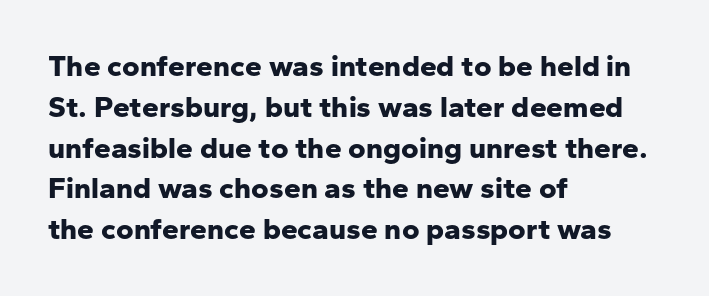
Q: Is the text bold? A: Yes.
Q: Is the text italic (slanted)? A: No, it is upright.
Q: Is the typeface a serif or a sans-serif typeface? A: Sans-serif.
Q: Is the text underlined? A: No.
Q: How is the paragraph aligned? A: Left-aligned.
Q: Is the spacing between letters normal or unusually wide? A: Normal.
Q: Is the spacing between lines tight, normal or loose? A: Normal.
Q: Width (condensed, normal, or wide)? A: Normal.
Q: Stroke contrast? A: Low.
Q: x-height? A: Medium.
Q: Monospaced? A: No.
